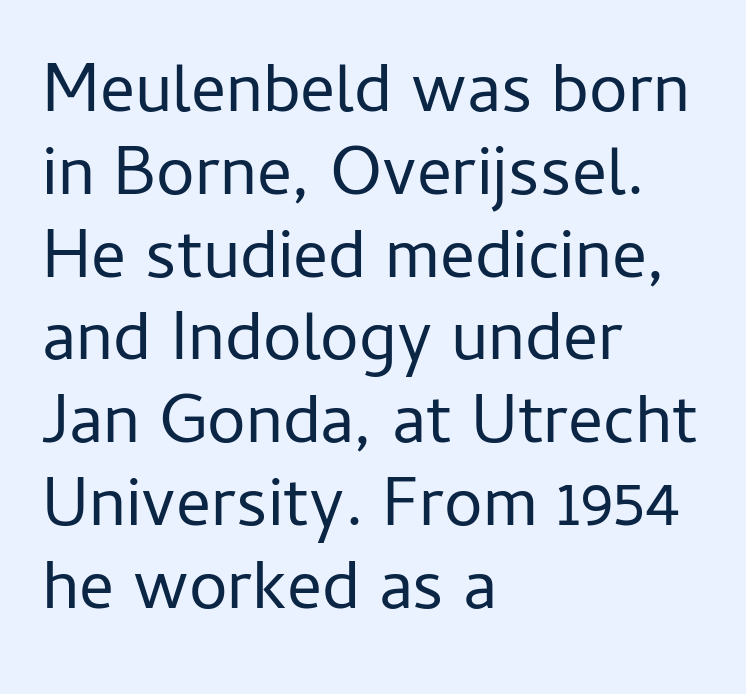
The letters look calm and open, with moderate or lighter stems. The zone under the glyphs is completely vacant. The letterforms sit shoulder to shoulder at normal distance. These lines stack with their left ends in a neat column. Posture: straight, roman, zero tilt. Each letter's strokes conclude bluntly, with no projecting serifs.
